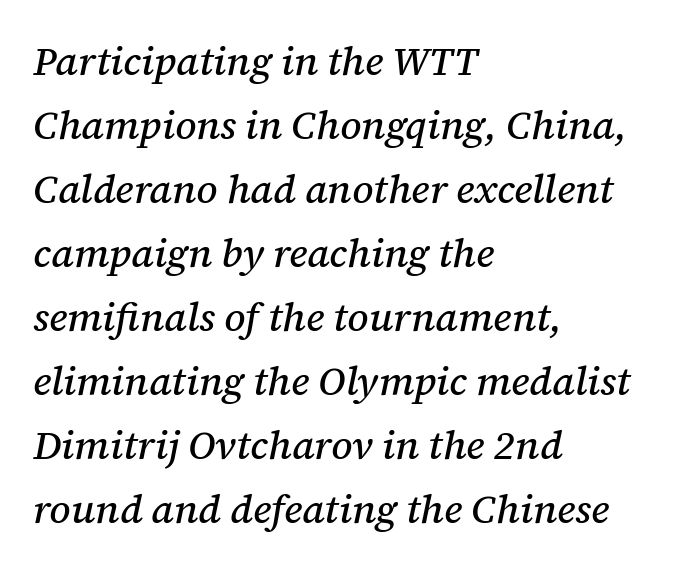
Q: Is the text italic (slanted)? A: Yes, it leans right by about 12 degrees.
Q: Is the typeface a serif or a sans-serif typeface? A: Serif.
Q: Is the text underlined? A: No.
Q: How is the paragraph aligned? A: Left-aligned.
Q: Is the spacing between letters normal or unusually wide? A: Normal.
Q: Is the spacing between lines tight, normal or loose? A: Normal.
Q: Width (condensed, normal, or wide)? A: Normal.
Q: Stroke contrast? A: Medium.
Q: x-height? A: Medium.
Q: Monospaced? A: No.
